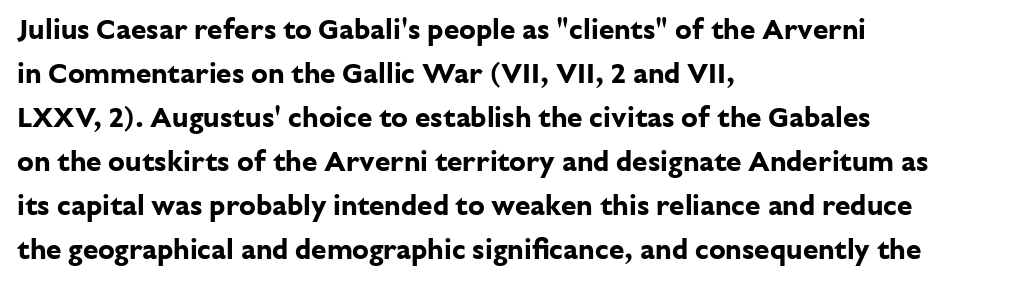
The image shows 28 px bold sans-serif type, upright; set left-aligned, normal line spacing (1.57x), normal letter spacing, not underlined; low stroke contrast and a medium x-height.
